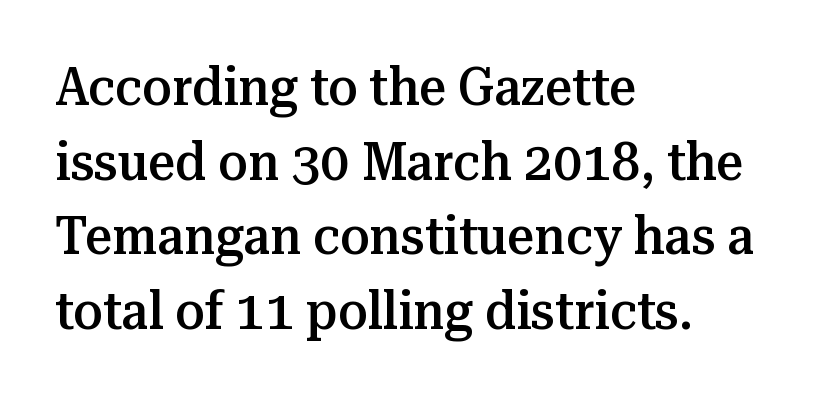
This rendering uses left alignment, leaving the right contour irregular. Each letter keeps its own natural width here, so spacing adapts to shape. This is roman type, the default non-slanted kind. The lines sit at an ordinary, default distance from one another. Stroke thickness is moderately raised; the sample reads as semibold.
